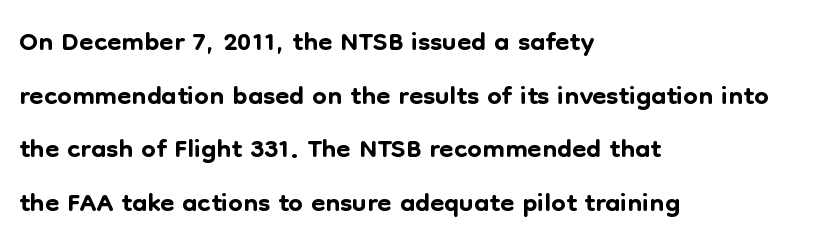
{"serif": "no", "italic": "no", "width": "normal", "stroke_contrast": "low", "x_height": "medium", "monospaced": "no", "underline": "no", "align": "left", "line_spacing": "normal", "line_spacing_ratio": 1.31, "letter_spacing": "normal", "letter_spacing_em": 0.0, "glyph_px": 41}
